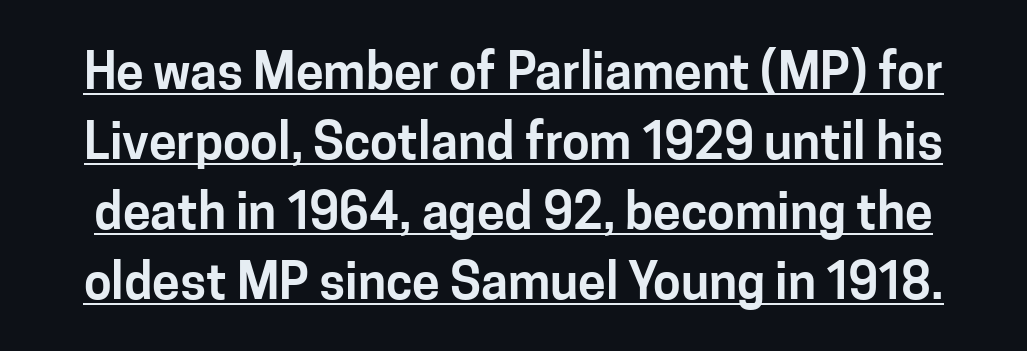
The passage shown is typeset with a sans-serif family. Every character sits straight up, as roman type does. The letters sit at their default tracking, neither squeezed nor spread. Is this a fixed-width face? No — the glyphs have proportional, varying widths. Line spacing here is normal.
